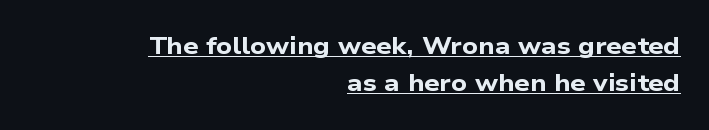
The image shows 24 px bold type; set right-aligned, normal line spacing (1.56x), normal letter spacing, underlined.
